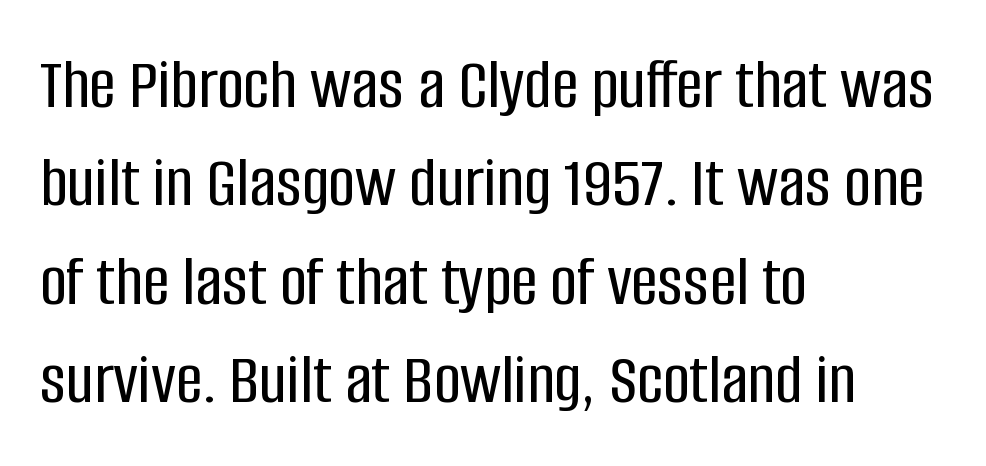
The image shows 74 px condensed sans-serif type, upright; set left-aligned, normal line spacing (1.33x), normal letter spacing, not underlined; low stroke contrast and a large x-height.
